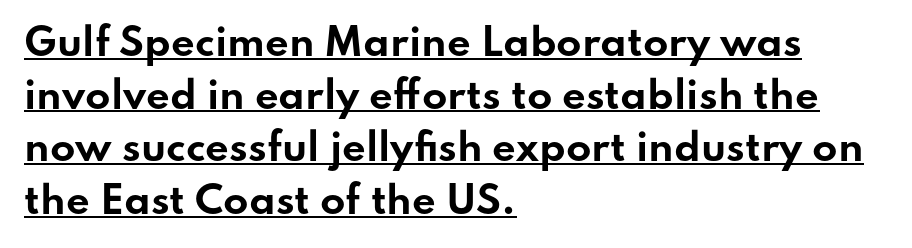
{"serif": "no", "italic": "no", "bold": "yes", "weight": "bold", "width": "wide", "stroke_contrast": "low", "x_height": "small", "monospaced": "no", "underline": "yes", "align": "left", "line_spacing": "normal", "line_spacing_ratio": 1.42, "letter_spacing": "normal", "letter_spacing_em": 0.0, "glyph_px": 37}
